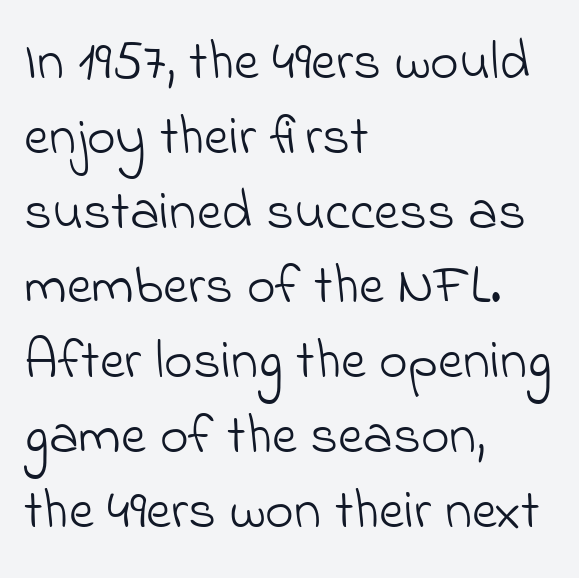
{"serif": "no", "bold": "no", "weight": "light", "width": "normal", "stroke_contrast": "low", "x_height": "small", "monospaced": "no", "underline": "no", "align": "left", "line_spacing": "normal", "line_spacing_ratio": 1.36, "letter_spacing": "normal", "letter_spacing_em": 0.0, "glyph_px": 55}
